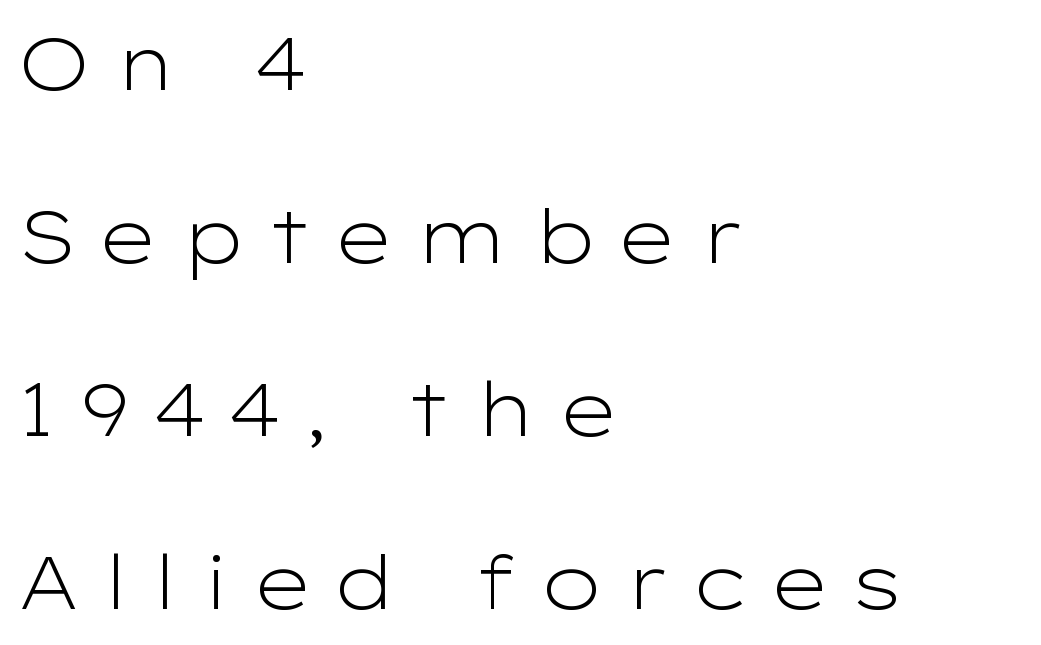
Students, observe: this is what heavily led, spacious text looks like. Do the characters align in a grid? No, the font is proportional. Reading down the block, your eye returns to a fixed left position each line. Observe the absence of serifs on each vertical stroke in this sample. Heaviness? Minimal to ordinary, like unemphasized prose.
